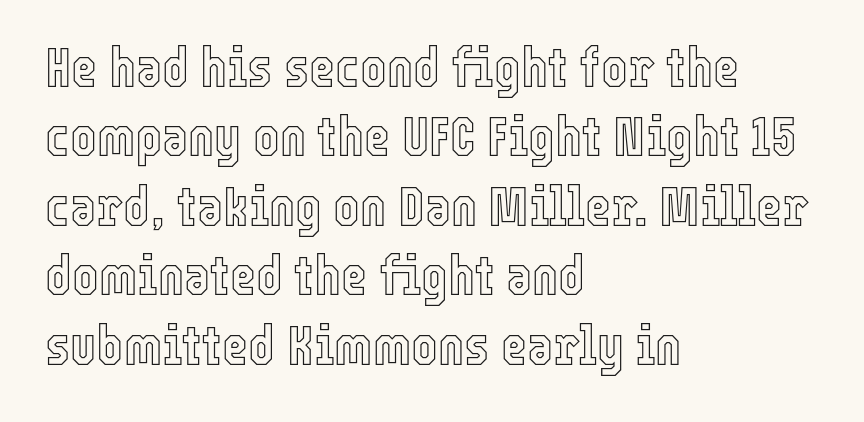
The face used here is rendered with its standard letterfit. This sample has the flowing, uneven cadence of proportional lettering. Descenders hang freely into open space. Visually the block forms a straight wall on the left and a jagged coastline on the right. The letters stand straight up with perfectly vertical stems.
